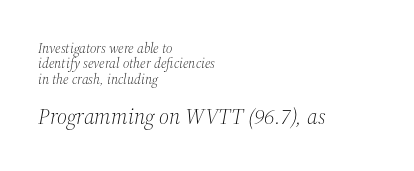
Q: Is the text bold? A: No.
Q: Is the text italic (slanted)? A: Yes, it leans right by about 12 degrees.
Q: Is the text underlined? A: No.
Q: How is the paragraph aligned? A: Left-aligned.
Q: Is the spacing between letters normal or unusually wide? A: Normal.
Q: Is the spacing between lines tight, normal or loose? A: Tight.
Q: Which block of text is set in a larger size, the first (top) or the second (bottom)? A: The second (bottom) one.
